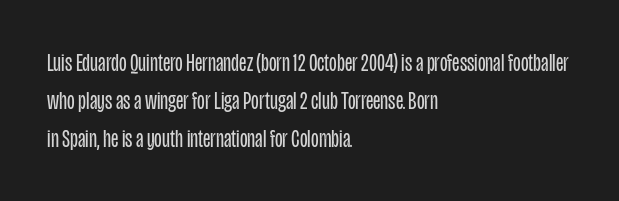
The font's upright variant was chosen for this text. The specimen omits any rule beneath the text block's lines. All the whitespace from short lines collects on the right. Tracking here is standard; glyphs follow each other at the usual distance.
